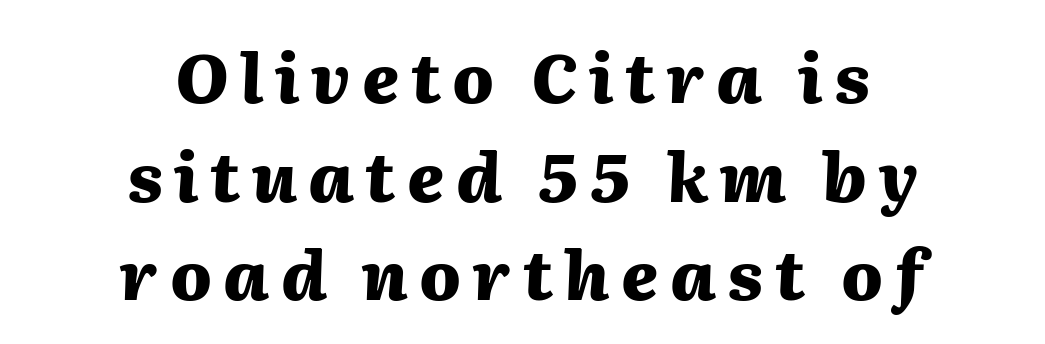
The image shows 68 px heavy type, italic (leaning right); set centered, normal line spacing (1.45x), not underlined; medium stroke contrast and a medium x-height.
